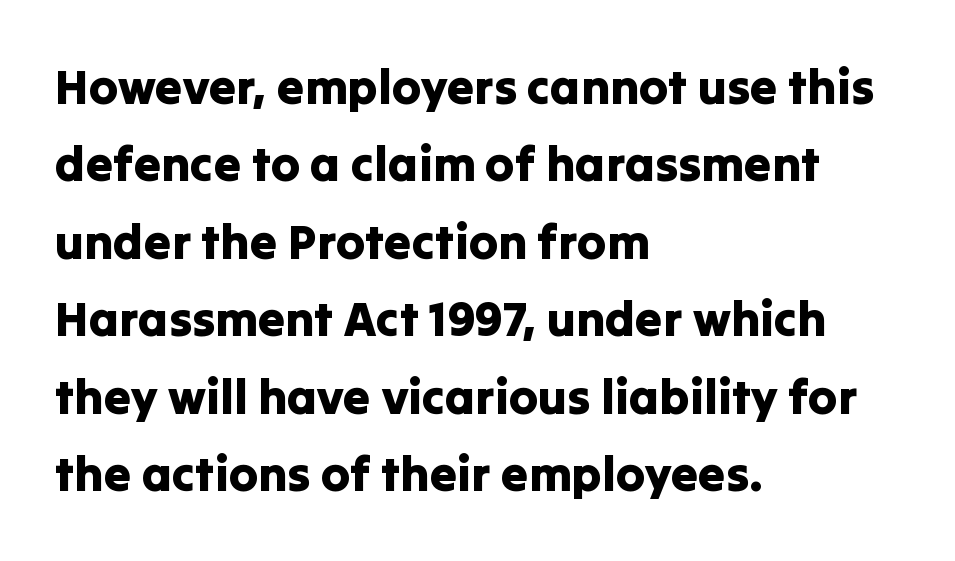
{"serif": "no", "italic": "no", "width": "normal", "stroke_contrast": "low", "x_height": "medium", "monospaced": "no", "underline": "no", "align": "left", "line_spacing": "normal", "line_spacing_ratio": 1.58, "letter_spacing": "normal", "letter_spacing_em": 0.0, "glyph_px": 49}
